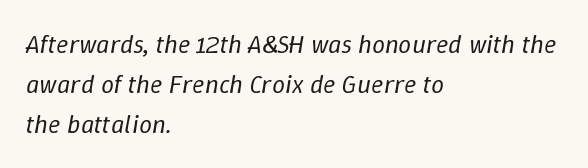
Check the space under the baseline: it is left empty. Style check: oblique. If you measured baseline to baseline, you'd find a middling distance. The lines are quadded left.
